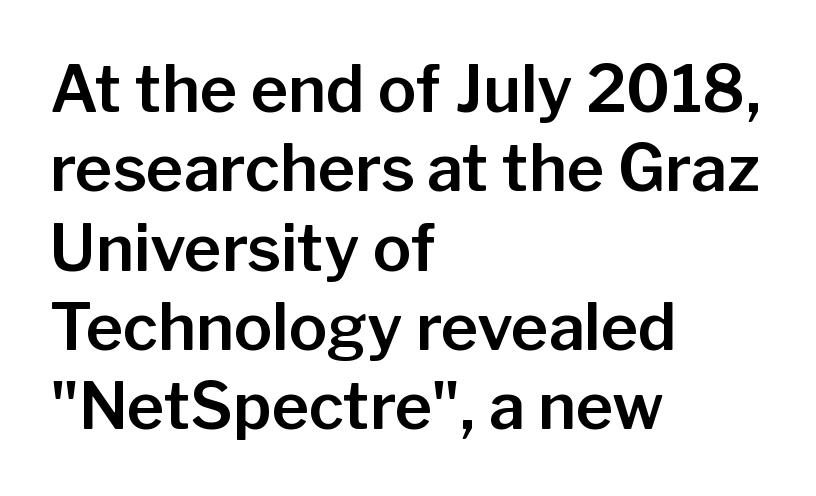
{"serif": "no", "italic": "no", "width": "normal", "stroke_contrast": "low", "x_height": "medium", "monospaced": "no", "underline": "no", "align": "left", "line_spacing_ratio": 1.24, "letter_spacing": "normal", "letter_spacing_em": 0.0, "glyph_px": 64}
